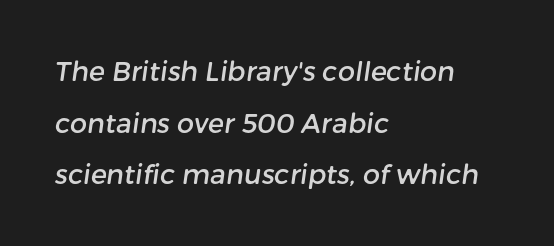
Is the block centered? No — it sits flush against the left margin. Regarding leading, the lines here are spaced well apart. There is no visible air inserted between adjacent glyphs. Nobody drew a line under any word here.
